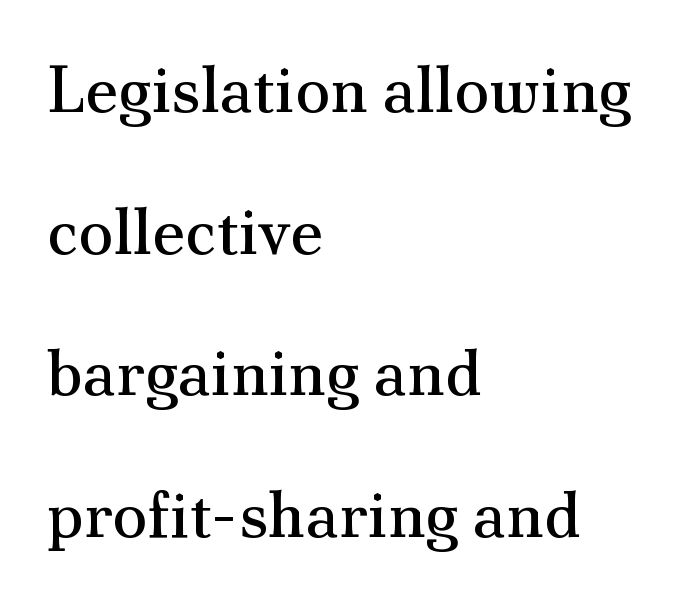
The image shows 65 px regular-weight serif type, upright; set left-aligned, loose line spacing (2.18x), normal letter spacing, not underlined; medium stroke contrast and a small x-height.
